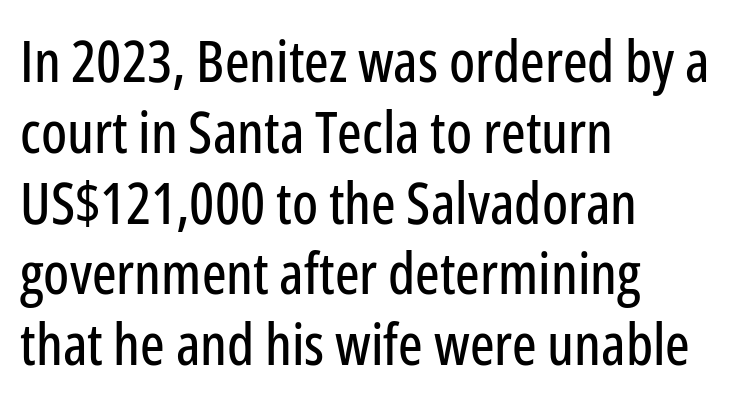
{"serif": "no", "italic": "no", "width": "condensed", "stroke_contrast": "low", "x_height": "medium", "monospaced": "no", "underline": "no", "align": "left", "line_spacing_ratio": 1.22, "letter_spacing": "normal", "letter_spacing_em": 0.0, "glyph_px": 58}
